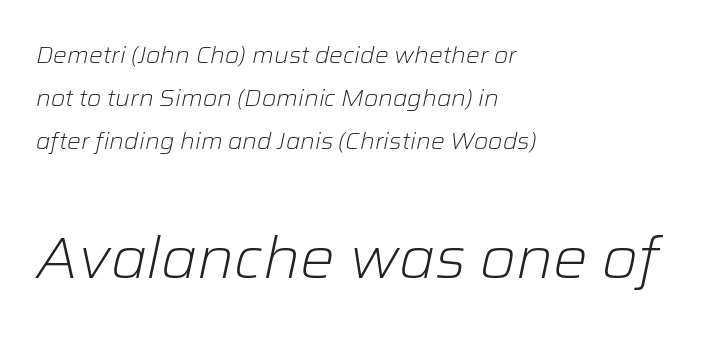
Bold? No — there's no thickening of the strokes. The letters advance in unequal steps, a hallmark of proportional type. Just letters on the line, the space beneath them empty. Italic? Definitely — the glyphs are oblique. Line starts are locked; line ends wander. The tracking reads as untouched default to a designer's eye.
